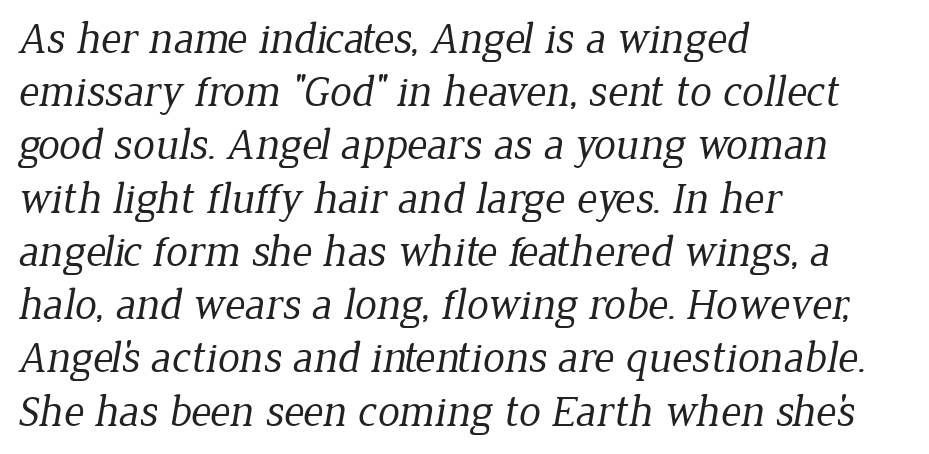
The image shows 44 px regular-weight serif type; set left-aligned, line spacing 1.21x, normal letter spacing, not underlined; low stroke contrast and a medium x-height.
